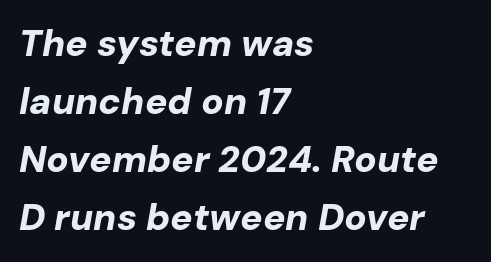
{"italic": "yes", "lean": "right", "slant_degrees": 10, "bold": "yes", "weight": "bold", "width": "normal", "stroke_contrast": "low", "x_height": "medium", "monospaced": "no", "underline": "no", "align": "left", "line_spacing": "normal", "line_spacing_ratio": 1.57, "letter_spacing": "normal", "letter_spacing_em": 0.0, "glyph_px": 37}
